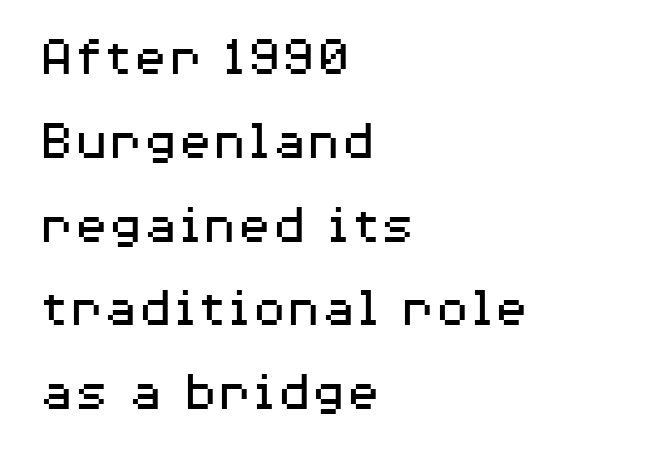
{"serif": "no", "italic": "no", "bold": "no", "weight": "regular", "width": "wide", "stroke_contrast": "medium", "x_height": "medium", "monospaced": "no", "underline": "no", "align": "left", "line_spacing": "normal", "line_spacing_ratio": 1.47, "letter_spacing": "normal", "letter_spacing_em": 0.0, "glyph_px": 57}
